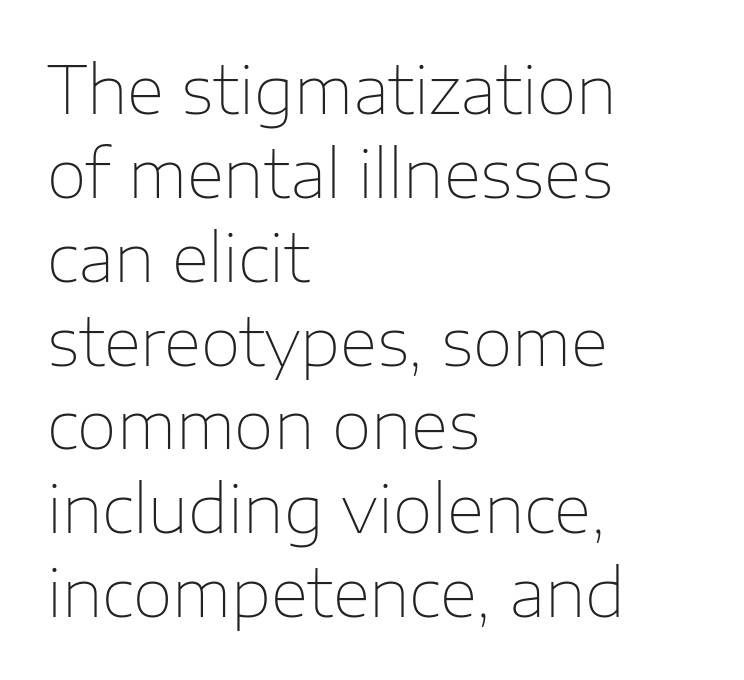
Q: Is the text bold? A: No.
Q: Is the text italic (slanted)? A: No, it is upright.
Q: Is the typeface a serif or a sans-serif typeface? A: Sans-serif.
Q: Is the text underlined? A: No.
Q: How is the paragraph aligned? A: Left-aligned.
Q: Is the spacing between letters normal or unusually wide? A: Normal.
Q: Is the spacing between lines tight, normal or loose? A: Normal.
Q: Width (condensed, normal, or wide)? A: Normal.
Q: Stroke contrast? A: Low.
Q: x-height? A: Medium.
Q: Monospaced? A: No.
